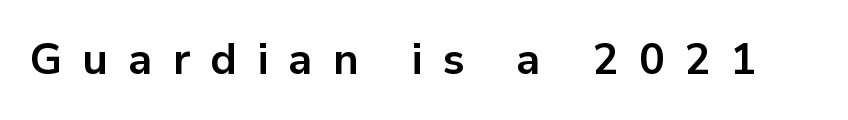
The image shows 43 px bold sans-serif type, upright; set unusually wide letter spacing (+0.47 em), not underlined; low stroke contrast and a medium x-height.
